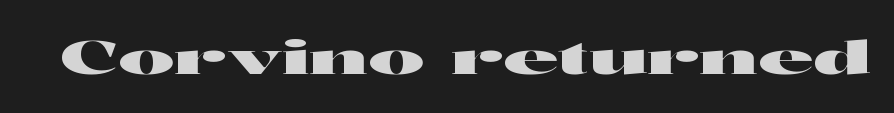
The image shows 47 px wide sans-serif type, upright; set normal letter spacing, not underlined; high stroke contrast and a medium x-height.
